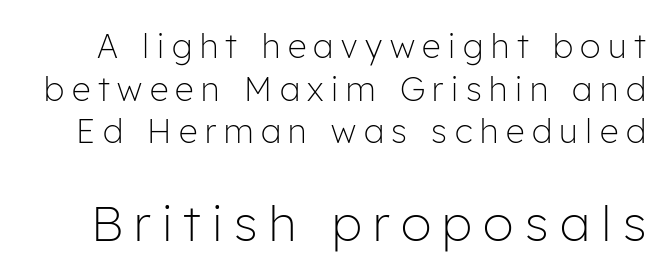
The image shows 49 px light sans-serif type, upright; set normal line spacing (1.29x), unusually wide letter spacing (+0.23 em), not underlined; the second (bottom) block is 1.48x larger; low stroke contrast and a medium x-height.
